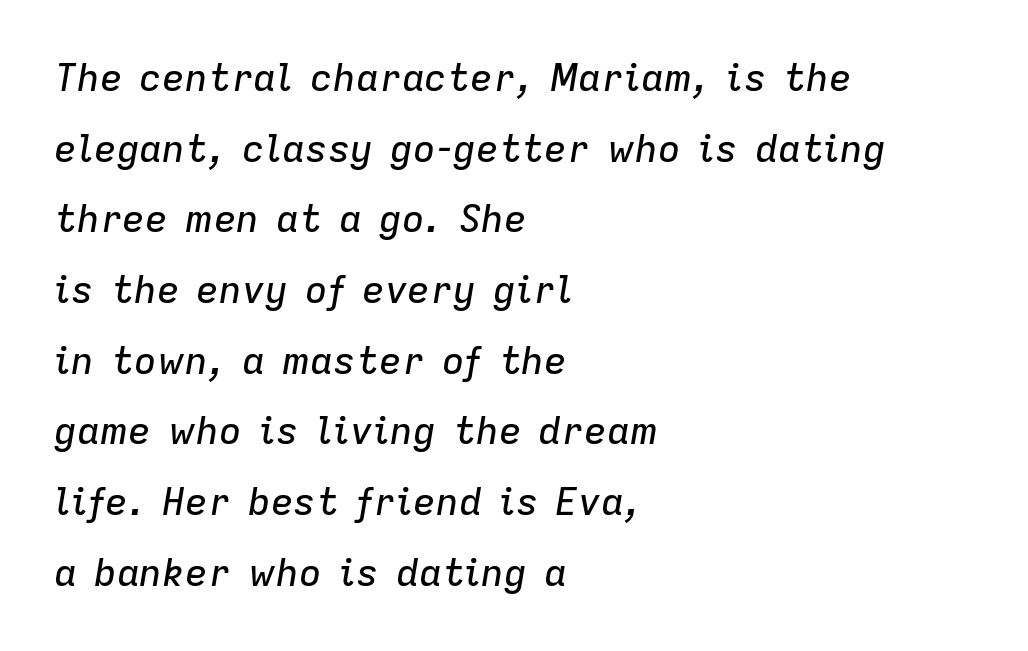
The image shows 38 px text type, italic (leaning right); set left-aligned, line spacing 1.86x, normal letter spacing, not underlined; low stroke contrast and a medium x-height.
